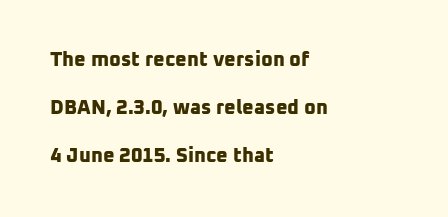
Q: Is the text bold? A: Yes.
Q: Is the text underlined? A: No.
Q: How is the paragraph aligned? A: Left-aligned.
Q: Is the spacing between letters normal or unusually wide? A: Normal.
Q: Is the spacing between lines tight, normal or loose? A: Loose.
